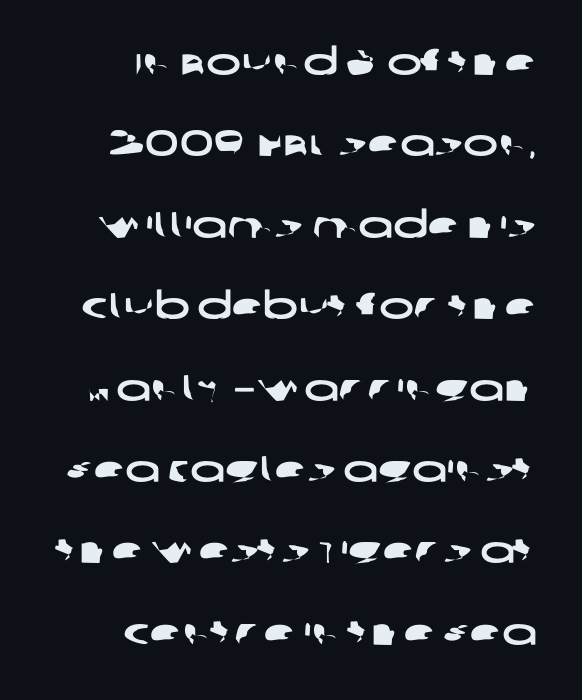
{"serif": "no", "width": "wide", "stroke_contrast": "low", "x_height": "large", "monospaced": "no", "underline": "no", "align": "right", "line_spacing": "loose", "line_spacing_ratio": 2.2, "letter_spacing": "normal", "letter_spacing_em": 0.0, "glyph_px": 37}
